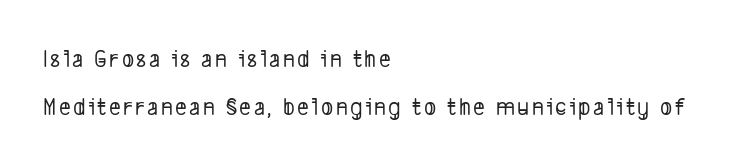
Q: Is the text underlined? A: No.
Q: How is the paragraph aligned? A: Left-aligned.
Q: Is the spacing between lines tight, normal or loose? A: Loose.
